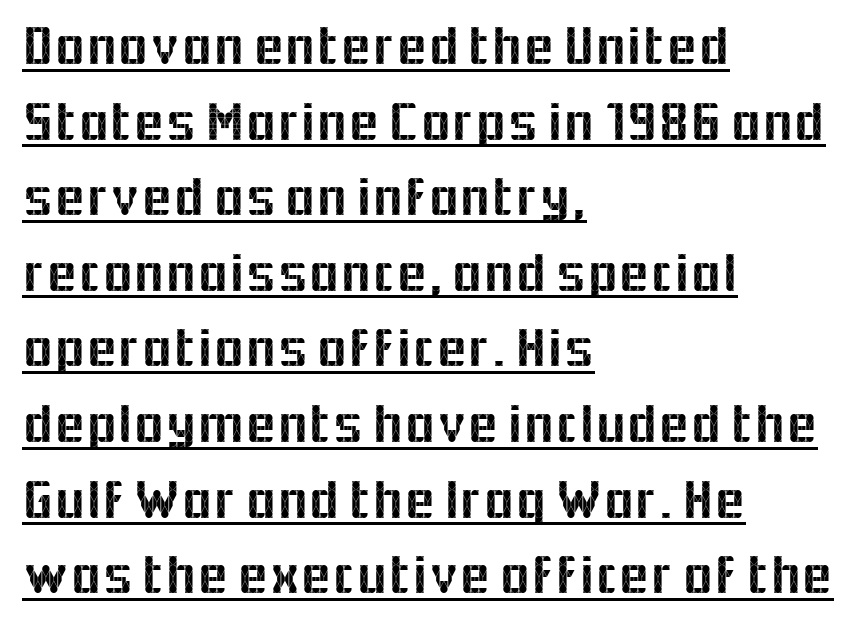
A typographer would call this underscored text. Think of a printed novel: that variable character pitch is what you see here. The typesetter chose a ragged-right arrangement here. This sample uses plain, unmodified letter spacing. The letters stand upright; this is a roman face. Unlike a traditional serif, this face leaves its strokes unadorned.
